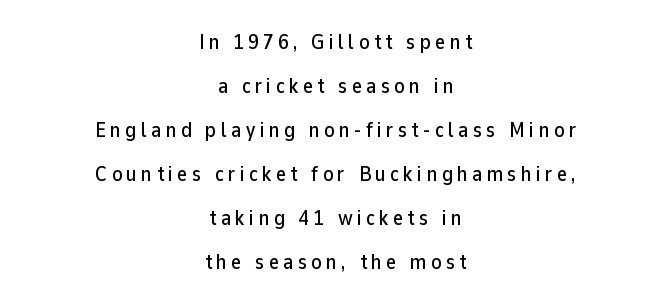
Characters follow at a spacing far wider than the type designer built in. This sample trades compactness for vertical openness between lines. Descender tails drop into unmarked territory. The compositor balanced each line on the midline. Do the letters lean? They stand straight.
